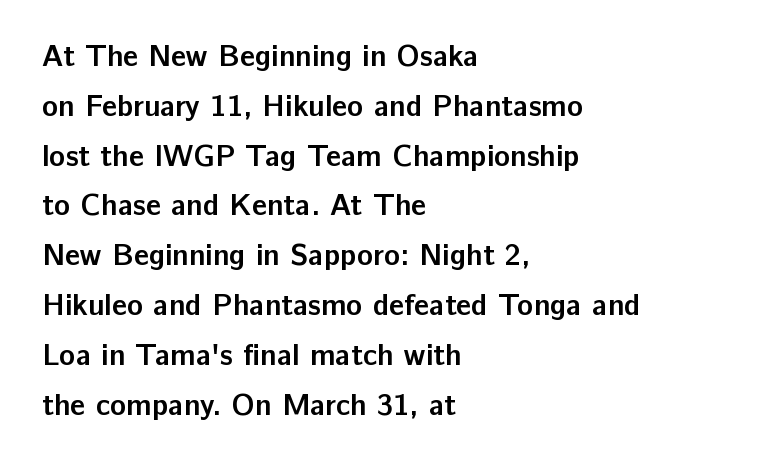
Q: Is the text bold? A: Yes.
Q: Is the text italic (slanted)? A: No, it is upright.
Q: Is the typeface a serif or a sans-serif typeface? A: Sans-serif.
Q: Is the text underlined? A: No.
Q: How is the paragraph aligned? A: Left-aligned.
Q: Is the spacing between letters normal or unusually wide? A: Normal.
Q: Is the spacing between lines tight, normal or loose? A: Normal.
Q: Width (condensed, normal, or wide)? A: Normal.
Q: Stroke contrast? A: Low.
Q: x-height? A: Medium.
Q: Monospaced? A: No.
